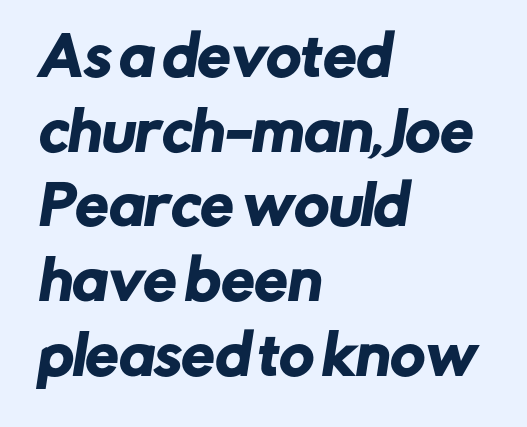
The image shows 53 px sans-serif type; set left-aligned, normal line spacing (1.41x), normal letter spacing, not underlined; low stroke contrast and a medium x-height.
